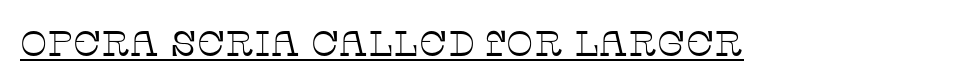
Q: Is the text bold? A: No.
Q: Is the text italic (slanted)? A: No, it is upright.
Q: Is the typeface a serif or a sans-serif typeface? A: Serif.
Q: Is the text underlined? A: Yes.
Q: Is the spacing between letters normal or unusually wide? A: Normal.
Q: Width (condensed, normal, or wide)? A: Normal.
Q: Stroke contrast? A: Low.
Q: x-height? A: Large.
Q: Monospaced? A: No.
